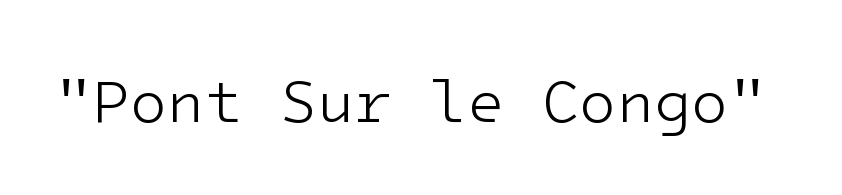
The image shows 61 px light sans-serif type, upright; set normal letter spacing, not underlined; low stroke contrast and a medium x-height.
